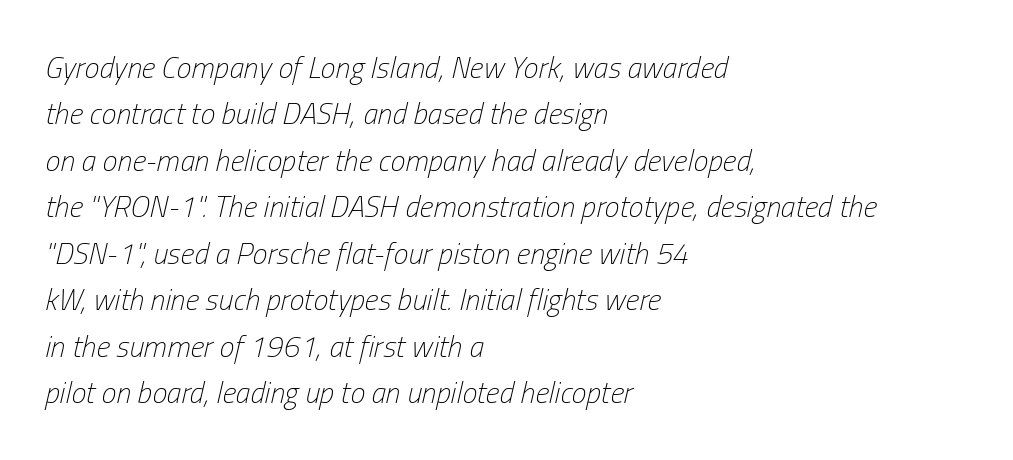
{"italic": "yes", "lean": "right", "slant_degrees": 13, "bold": "no", "weight": "light", "width": "condensed", "stroke_contrast": "low", "x_height": "medium", "monospaced": "no", "underline": "no", "align": "left", "line_spacing": "normal", "line_spacing_ratio": 1.55, "letter_spacing": "normal", "letter_spacing_em": 0.0, "glyph_px": 30}
